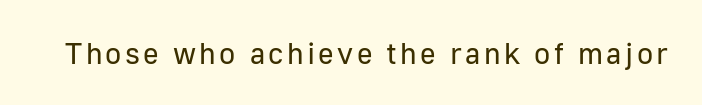
{"serif": "no", "italic": "no", "bold": "no", "weight": "regular", "width": "normal", "stroke_contrast": "low", "x_height": "medium", "monospaced": "no", "underline": "no", "glyph_px": 30}
